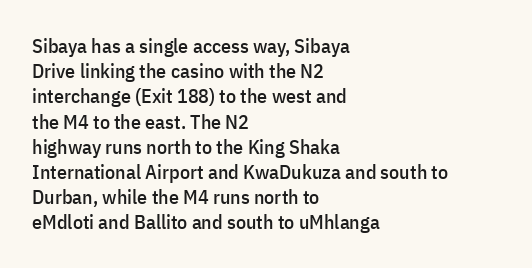
{"italic": "no", "underline": "no", "align": "left", "line_spacing": "normal", "line_spacing_ratio": 1.26, "letter_spacing": "normal", "letter_spacing_em": 0.0, "glyph_px": 20}
